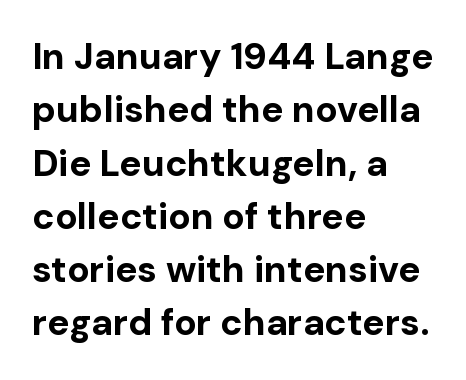
Q: Is the text bold? A: Yes.
Q: Is the text italic (slanted)? A: No, it is upright.
Q: Is the typeface a serif or a sans-serif typeface? A: Sans-serif.
Q: Is the text underlined? A: No.
Q: How is the paragraph aligned? A: Left-aligned.
Q: Is the spacing between letters normal or unusually wide? A: Normal.
Q: Is the spacing between lines tight, normal or loose? A: Normal.
Q: Width (condensed, normal, or wide)? A: Normal.
Q: Stroke contrast? A: Low.
Q: x-height? A: Medium.
Q: Monospaced? A: No.
